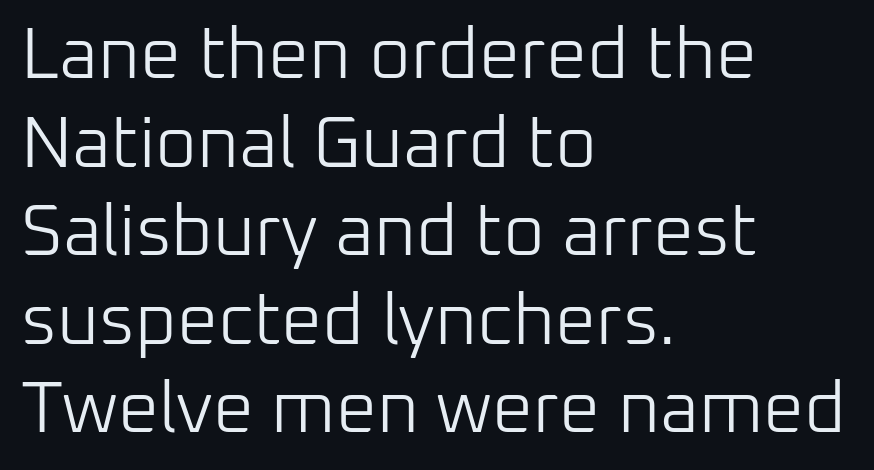
{"serif": "no", "italic": "no", "bold": "no", "weight": "light", "width": "normal", "stroke_contrast": "low", "x_height": "medium", "monospaced": "no", "underline": "no", "align": "left", "line_spacing_ratio": 1.23, "letter_spacing": "normal", "letter_spacing_em": 0.0, "glyph_px": 72}
